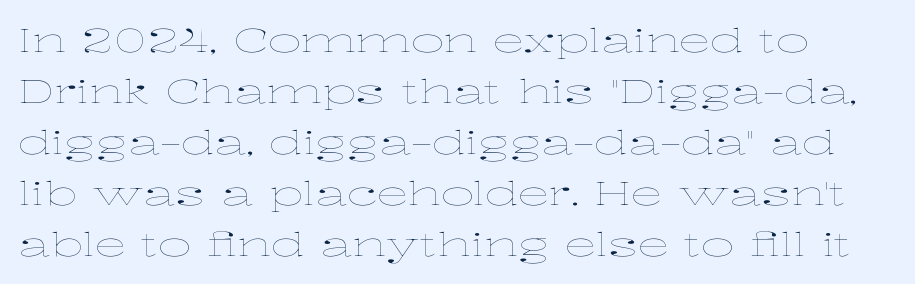
{"italic": "no", "bold": "no", "weight": "thin", "width": "wide", "stroke_contrast": "low", "x_height": "medium", "monospaced": "no", "underline": "no", "align": "left", "line_spacing": "normal", "line_spacing_ratio": 1.59, "letter_spacing": "normal", "letter_spacing_em": 0.0, "glyph_px": 32}
